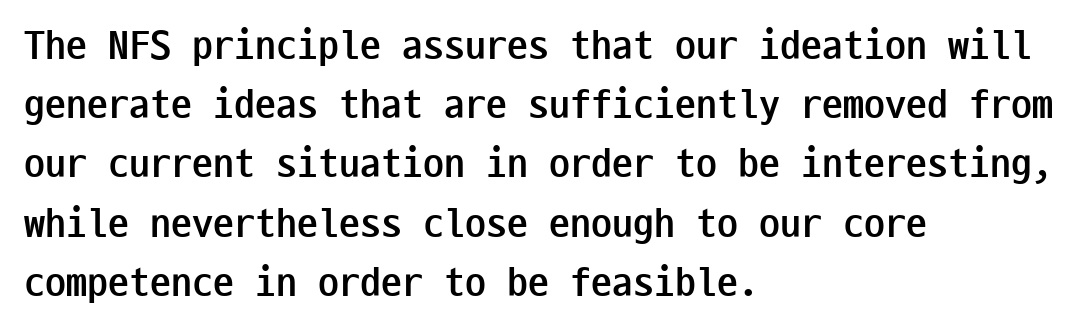
The image shows 42 px semibold, condensed sans-serif type, upright, monospaced; set left-aligned, normal line spacing (1.41x), normal letter spacing, not underlined; low stroke contrast and a medium x-height.
